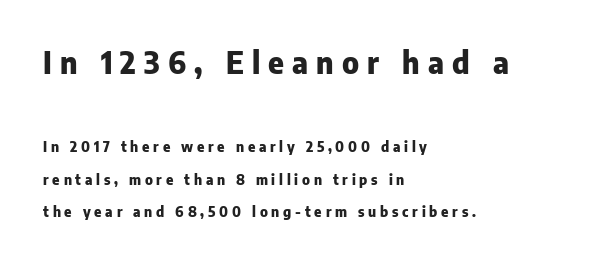
Look at the stroke-to-counter ratio: heavy, a bold. Whoever set this chose breathing room over compactness in the vertical rhythm. This layout puts the oversized block above and the modest block below. Unlike italic type, these characters show no tilt at all.
